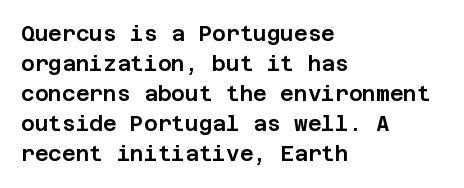
Q: Is the text italic (slanted)? A: No, it is upright.
Q: Is the text underlined? A: No.
Q: How is the paragraph aligned? A: Left-aligned.
Q: Is the spacing between letters normal or unusually wide? A: Normal.
Q: Is the spacing between lines tight, normal or loose? A: Normal.
